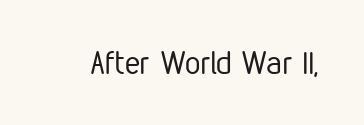
The image shows 31 px regular-weight, condensed sans-serif type, upright; set normal letter spacing, not underlined; low stroke contrast and a medium x-height.
